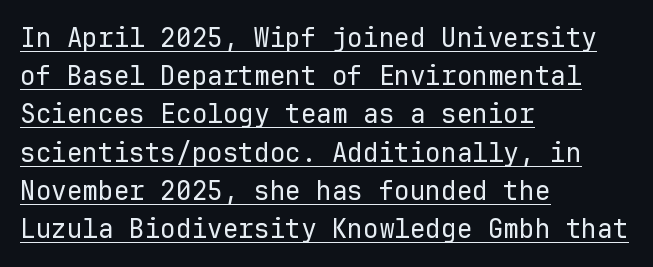
The image shows 26 px text type, upright; set left-aligned, normal line spacing (1.47x), normal letter spacing, underlined.
